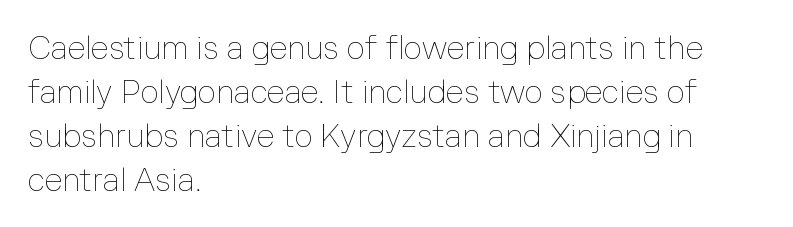
The image shows 32 px thin type, upright; set left-aligned, normal line spacing (1.37x), normal letter spacing, not underlined; low stroke contrast and a medium x-height.
